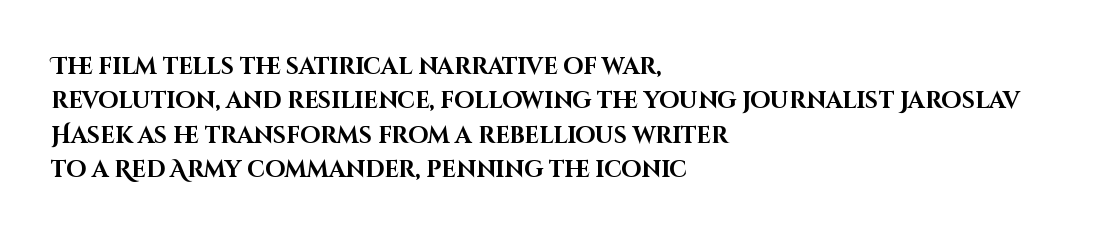
Q: Is the text bold? A: Yes.
Q: Is the text italic (slanted)? A: No, it is upright.
Q: Is the text underlined? A: No.
Q: How is the paragraph aligned? A: Left-aligned.
Q: Is the spacing between letters normal or unusually wide? A: Normal.
Q: Is the spacing between lines tight, normal or loose? A: Normal.
